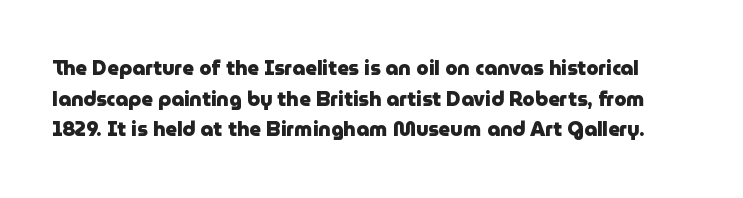
A normal amount of white space separates one row of letters from the next. Every stem runs plumb, perpendicular to the baseline. Words float on clear page, feet unadorned. Letter spacing: default. A dark, heavy texture on the line: the type is bold.
